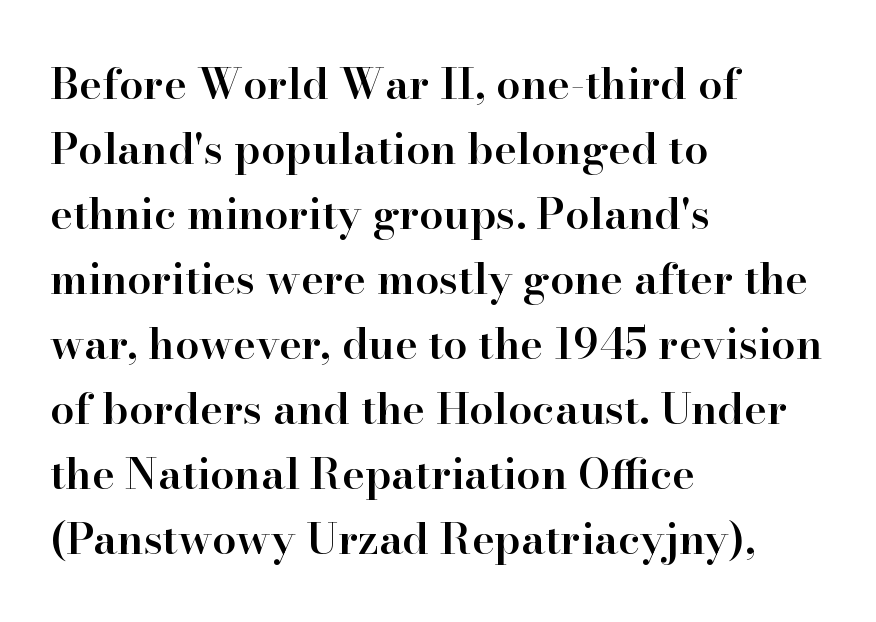
Q: Is the text bold? A: Semi-bold.
Q: Is the text italic (slanted)? A: No, it is upright.
Q: Is the typeface a serif or a sans-serif typeface? A: Serif.
Q: Is the text underlined? A: No.
Q: How is the paragraph aligned? A: Left-aligned.
Q: Is the spacing between letters normal or unusually wide? A: Normal.
Q: Is the spacing between lines tight, normal or loose? A: Normal.
Q: Width (condensed, normal, or wide)? A: Normal.
Q: Stroke contrast? A: High.
Q: x-height? A: Small.
Q: Monospaced? A: No.
